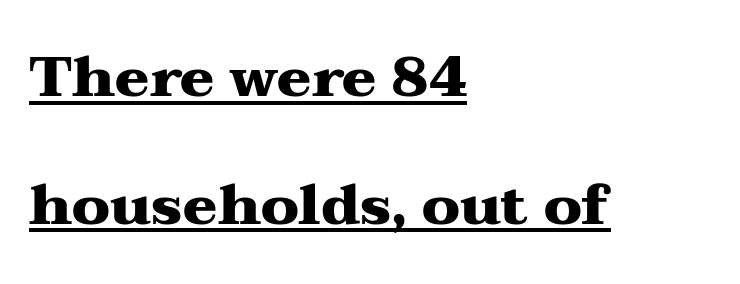
The image shows 57 px heavy, wide serif type, upright; set left-aligned, loose line spacing (2.24x), normal letter spacing, underlined; medium stroke contrast and a medium x-height.
